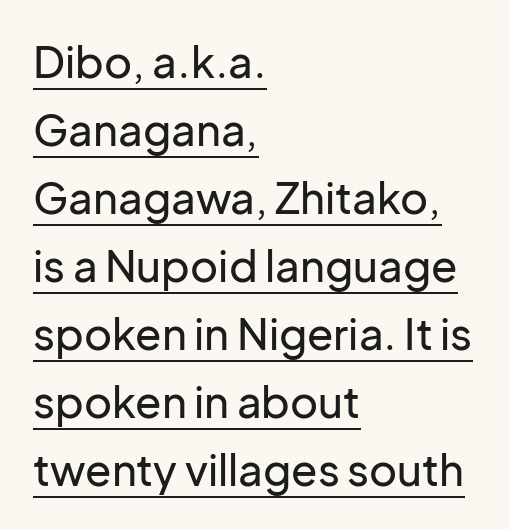
The image shows 43 px sans-serif type, upright; set left-aligned, normal line spacing (1.58x), normal letter spacing, underlined; low stroke contrast and a medium x-height.
